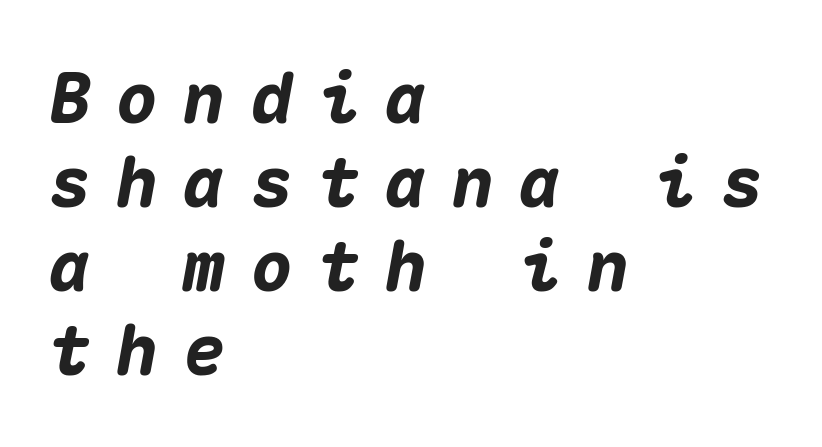
This sample uses an oblique cut, with every glyph tilted off the vertical. Every character here occupies the same horizontal width, giving the sample a typewriter-like rhythm. Glyph-to-glyph distance is far greater than everyday printed text. Teacher's note: observe the even left margin — that is flush-left alignment. No word sits above an underline. As a designer I'd log this as weight 700, bold.
